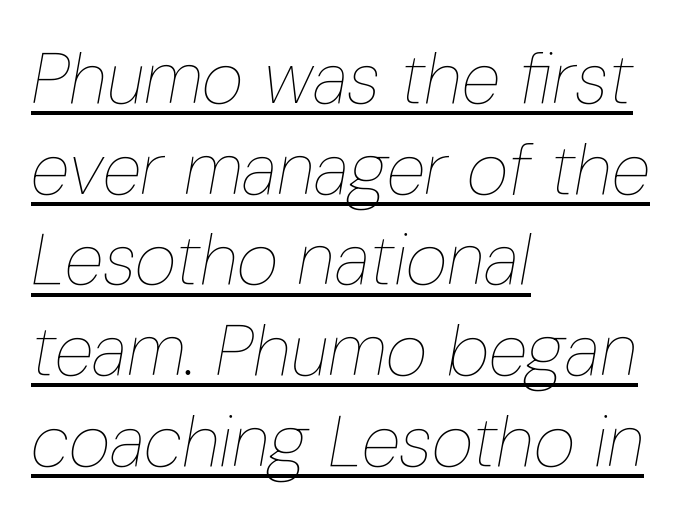
{"italic": "yes", "lean": "right", "slant_degrees": 10, "bold": "no", "weight": "thin", "width": "condensed", "stroke_contrast": "low", "x_height": "medium", "monospaced": "no", "underline": "yes", "align": "left", "line_spacing": "normal", "line_spacing_ratio": 1.26, "letter_spacing": "normal", "letter_spacing_em": 0.0, "glyph_px": 72}
